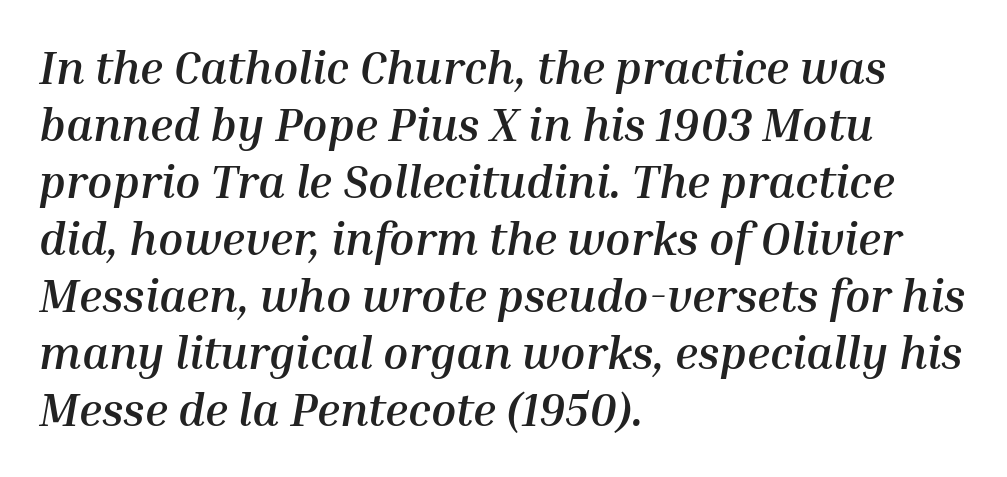
If you drew a ruler down the left edge, every line would touch it. The font's italic variant was chosen for this text. Underline: absent. What stands out about the letter spacing? Nothing — it is the standard amount.
